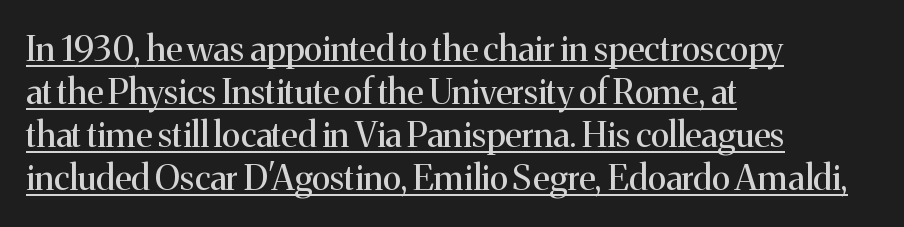
The image shows 35 px regular-weight serif type, upright; set left-aligned, line spacing 1.23x, normal letter spacing, underlined; medium stroke contrast and a medium x-height.
